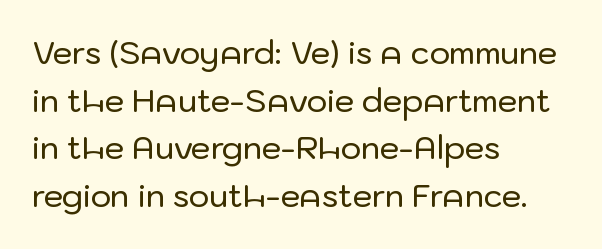
{"serif": "no", "italic": "no", "width": "normal", "stroke_contrast": "low", "x_height": "medium", "monospaced": "no", "underline": "no", "align": "left", "line_spacing": "normal", "line_spacing_ratio": 1.54, "letter_spacing": "normal", "letter_spacing_em": 0.0, "glyph_px": 31}
